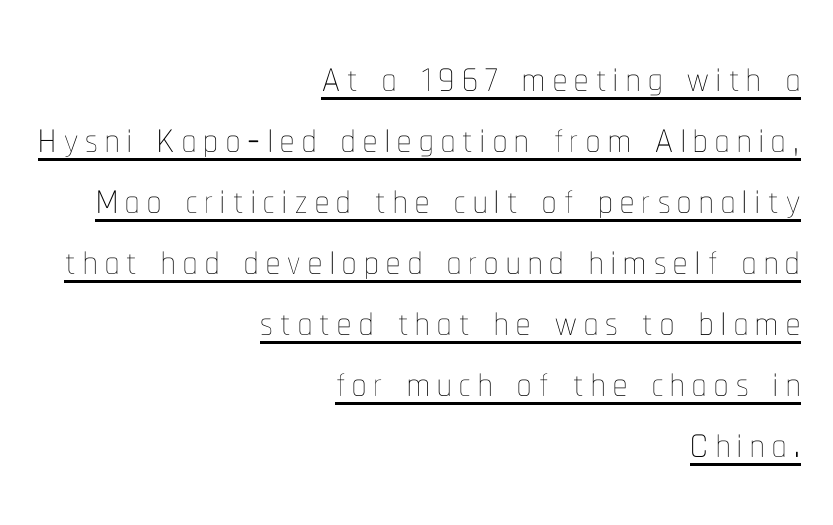
No italicization has been applied; the sample stays upright. Where is the straight margin? On the right. Is this a fixed-width face? No — the glyphs have proportional, varying widths. The line-height multiplier appears low, near solid setting. Underlining? Definitely there.
